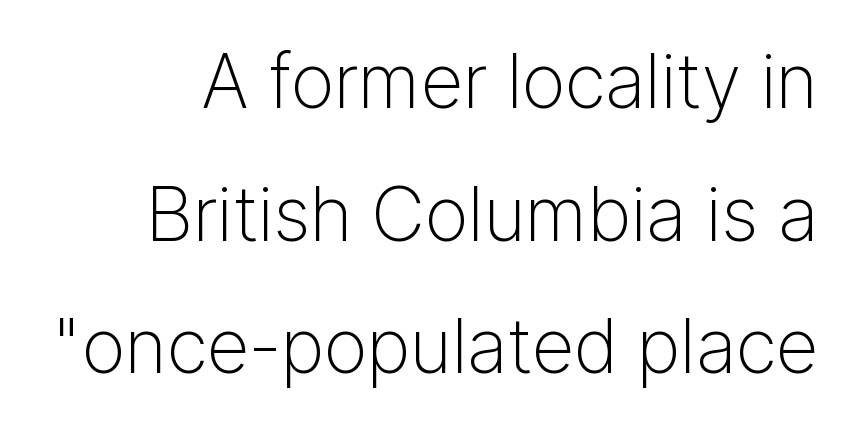
Q: Is the text bold? A: No.
Q: Is the text italic (slanted)? A: No, it is upright.
Q: Is the typeface a serif or a sans-serif typeface? A: Sans-serif.
Q: Is the text underlined? A: No.
Q: Is the spacing between letters normal or unusually wide? A: Normal.
Q: Width (condensed, normal, or wide)? A: Normal.
Q: Stroke contrast? A: Low.
Q: x-height? A: Medium.
Q: Monospaced? A: No.
